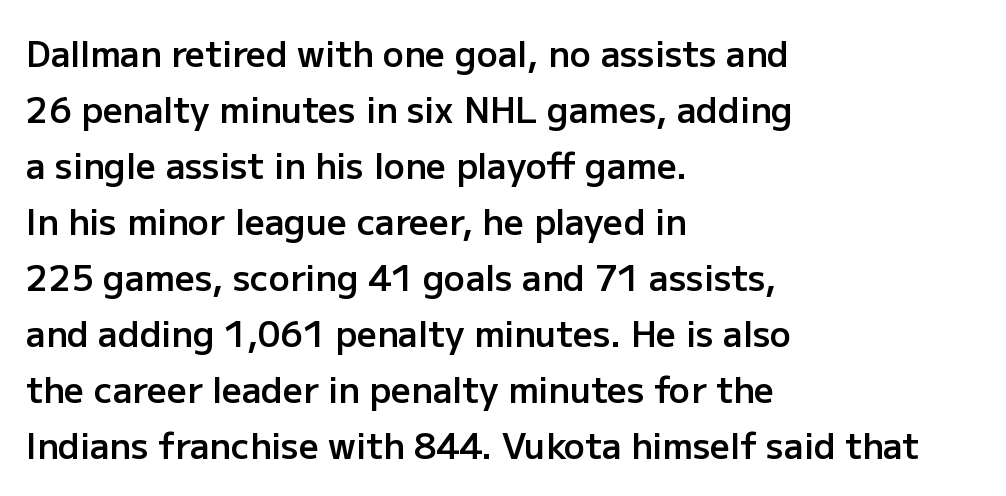
{"serif": "no", "italic": "no", "bold": "semi", "weight": "semibold", "width": "normal", "stroke_contrast": "low", "x_height": "medium", "monospaced": "no", "underline": "no", "align": "left", "line_spacing": "normal", "line_spacing_ratio": 1.6, "letter_spacing": "normal", "letter_spacing_em": 0.0, "glyph_px": 35}
